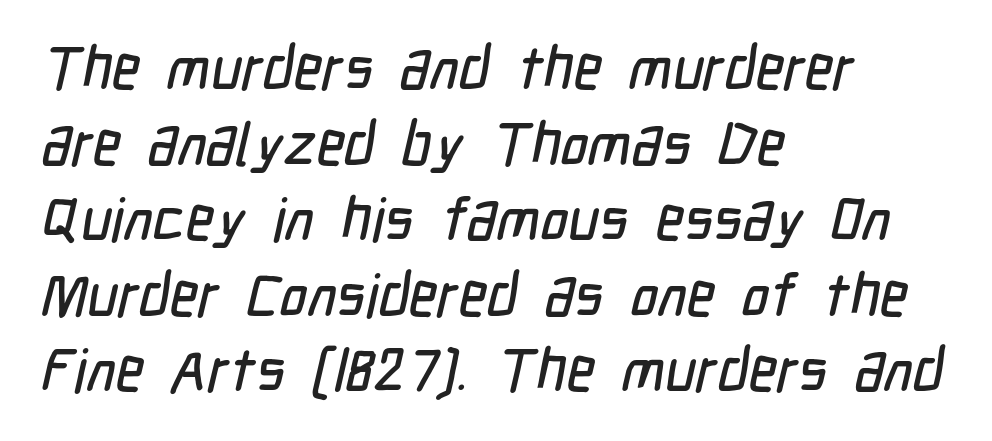
The image shows 60 px condensed sans-serif type; set left-aligned, normal line spacing (1.26x), normal letter spacing, not underlined; low stroke contrast and a medium x-height.
